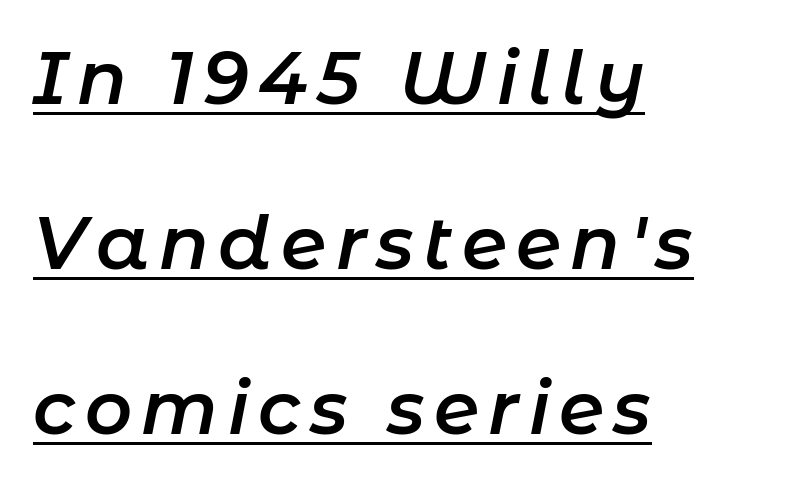
The image shows 73 px semibold type, italic (leaning right); set left-aligned, loose line spacing (2.26x), underlined; low stroke contrast and a medium x-height.
